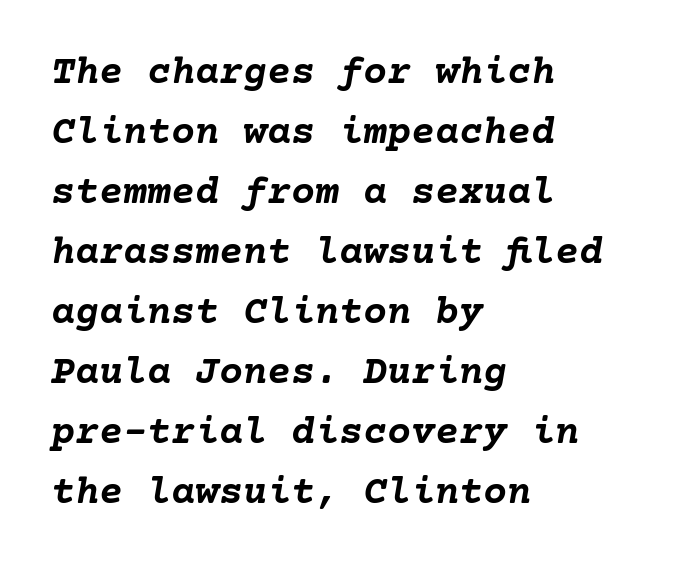
Q: Is the text bold? A: Yes.
Q: Is the text italic (slanted)? A: Yes, it leans right by about 10 degrees.
Q: Is the text underlined? A: No.
Q: How is the paragraph aligned? A: Left-aligned.
Q: Is the spacing between letters normal or unusually wide? A: Normal.
Q: Is the spacing between lines tight, normal or loose? A: Normal.
Q: Width (condensed, normal, or wide)? A: Normal.
Q: Stroke contrast? A: Low.
Q: x-height? A: Medium.
